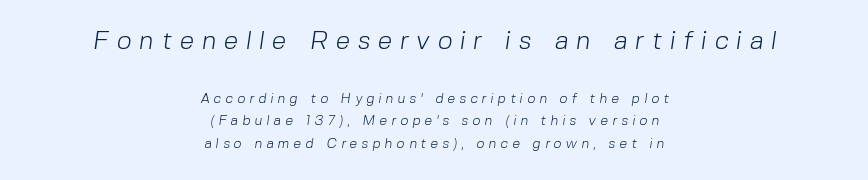
Spacing between characters has been opened up far beyond the box default. Honestly, the row spacing looks completely unremarkable. Stroke mass is kept to a normal reading level or below. This layout puts the oversized block above and the modest block below. Centered paragraph, ragged on both sides.
